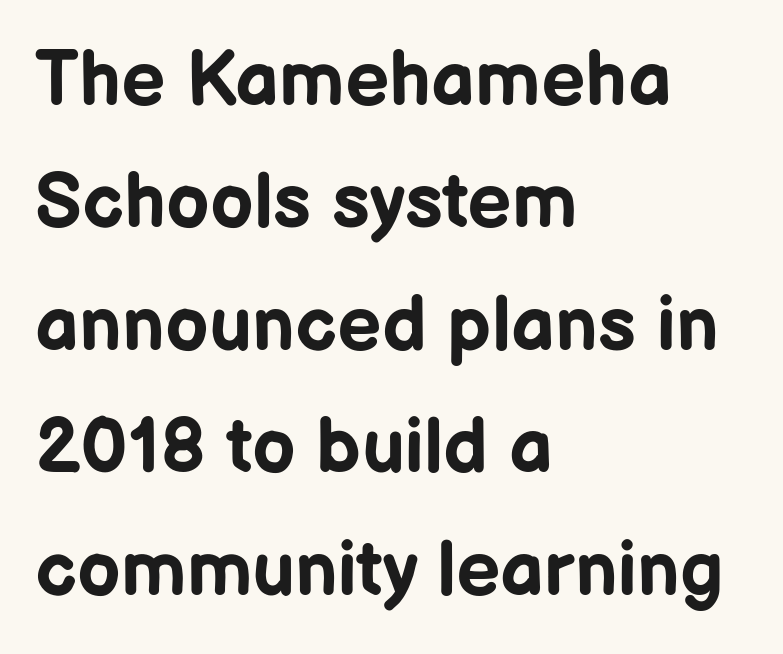
{"serif": "no", "italic": "no", "bold": "yes", "weight": "bold", "width": "normal", "stroke_contrast": "low", "x_height": "medium", "monospaced": "no", "underline": "no", "align": "left", "line_spacing": "normal", "line_spacing_ratio": 1.59, "letter_spacing": "normal", "letter_spacing_em": 0.0, "glyph_px": 77}
